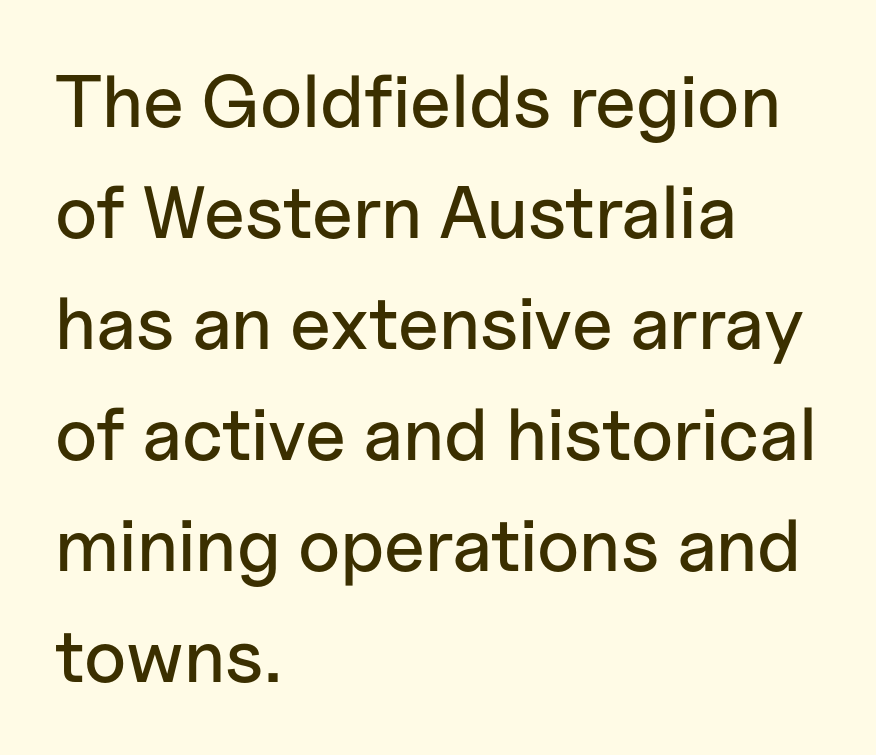
In terms of leading, this rendering sits right in the middle. All the whitespace from short lines collects on the right. Spacing verdict: proportional, widths tailored to each character. The tracking reads as untouched default to a designer's eye. Every character sits straight up, as roman type does. Honestly, there is no underline to notice here at all.
